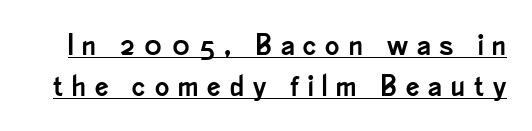
Q: Is the text italic (slanted)? A: No, it is upright.
Q: Is the typeface a serif or a sans-serif typeface? A: Sans-serif.
Q: Is the text underlined? A: Yes.
Q: Is the spacing between letters normal or unusually wide? A: Unusually wide.
Q: Is the spacing between lines tight, normal or loose? A: Normal.
Q: Width (condensed, normal, or wide)? A: Condensed.
Q: Stroke contrast? A: Low.
Q: x-height? A: Small.
Q: Monospaced? A: No.
